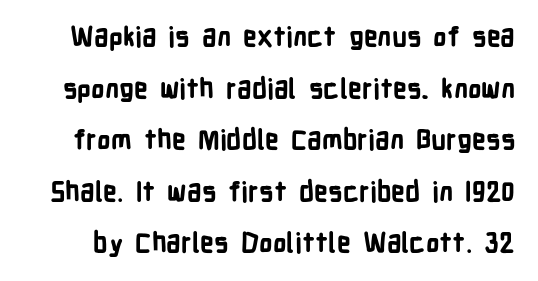
Spacing between characters is what you'd get straight out of the box. In terms of weight, the rendering is a true, heavy bold. Line spacing here is loose. Decoration check: the copy has no underline. If you drew a line through each stem, it would be perfectly vertical.
